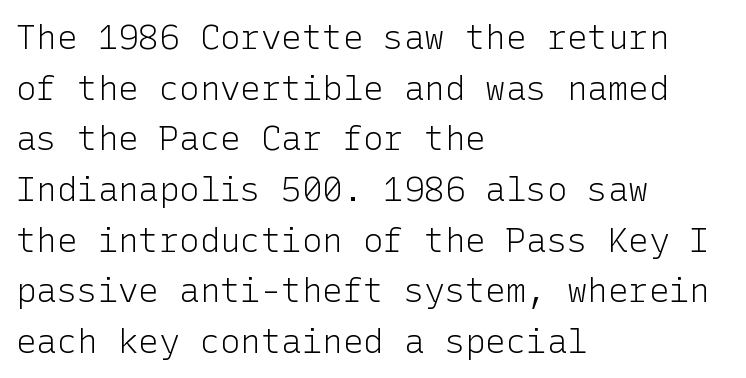
Q: Is the text bold? A: No.
Q: Is the text italic (slanted)? A: No, it is upright.
Q: Is the typeface a serif or a sans-serif typeface? A: Sans-serif.
Q: Is the text underlined? A: No.
Q: How is the paragraph aligned? A: Left-aligned.
Q: Is the spacing between letters normal or unusually wide? A: Normal.
Q: Is the spacing between lines tight, normal or loose? A: Normal.
Q: Width (condensed, normal, or wide)? A: Normal.
Q: Stroke contrast? A: Low.
Q: x-height? A: Medium.
